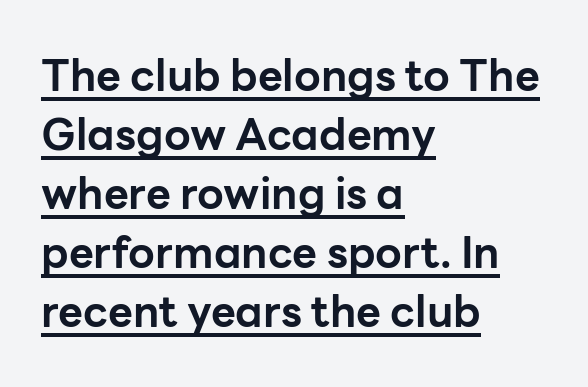
Q: Is the text bold? A: Yes.
Q: Is the text italic (slanted)? A: No, it is upright.
Q: Is the typeface a serif or a sans-serif typeface? A: Sans-serif.
Q: Is the text underlined? A: Yes.
Q: How is the paragraph aligned? A: Left-aligned.
Q: Is the spacing between letters normal or unusually wide? A: Normal.
Q: Is the spacing between lines tight, normal or loose? A: Normal.
Q: Width (condensed, normal, or wide)? A: Normal.
Q: Stroke contrast? A: Low.
Q: x-height? A: Medium.
Q: Monospaced? A: No.
